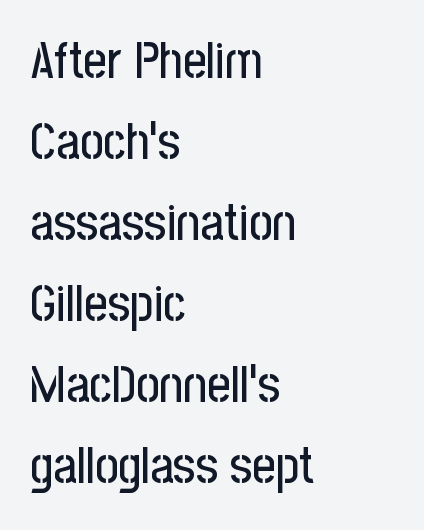
The image shows 51 px condensed sans-serif type, upright; set left-aligned, normal line spacing (1.59x), normal letter spacing, not underlined; low stroke contrast and a medium x-height.
